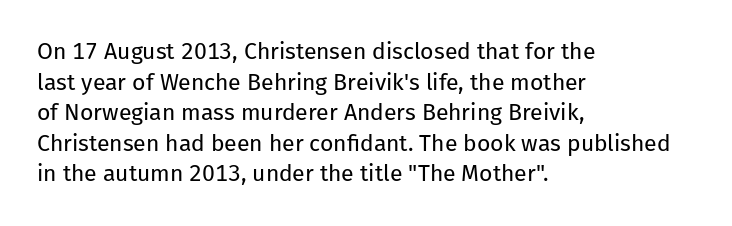
Q: Is the text bold? A: No.
Q: Is the text italic (slanted)? A: No, it is upright.
Q: Is the text underlined? A: No.
Q: How is the paragraph aligned? A: Left-aligned.
Q: Is the spacing between letters normal or unusually wide? A: Normal.
Q: Is the spacing between lines tight, normal or loose? A: Normal.
